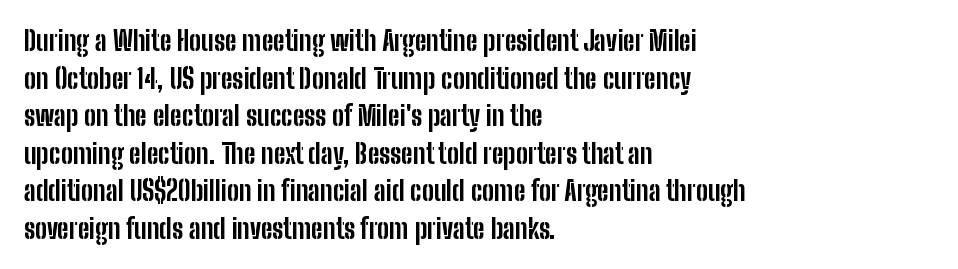
{"italic": "no", "bold": "yes", "underline": "no", "align": "left", "line_spacing": "normal", "line_spacing_ratio": 1.39, "letter_spacing": "normal", "letter_spacing_em": 0.0, "glyph_px": 27}
